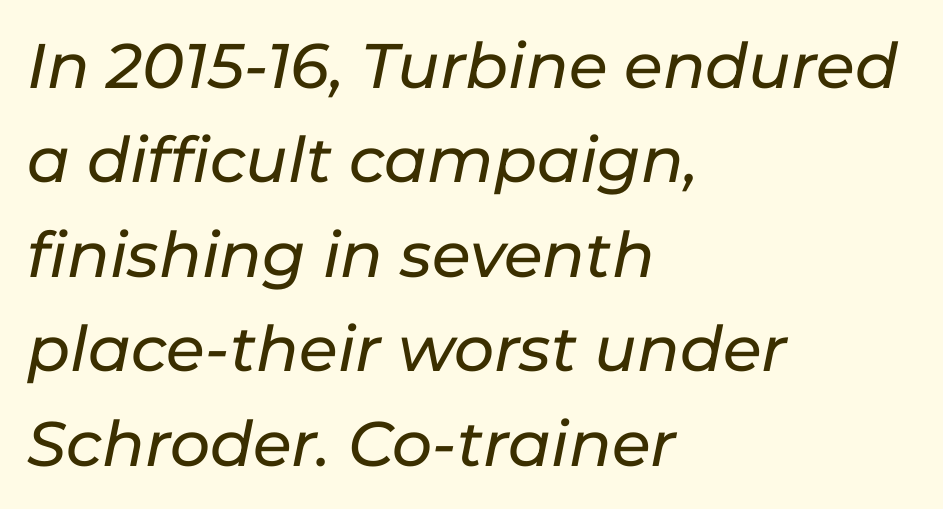
Is this a fixed-width face? No — the glyphs have proportional, varying widths. Plain, unruled lines of type. Leftover space on each line is placed entirely after the last word. Notice how descenders clear the ascenders below comfortably — that's standard leading. Here the glyphs are tracked normally, forming tight word shapes.
